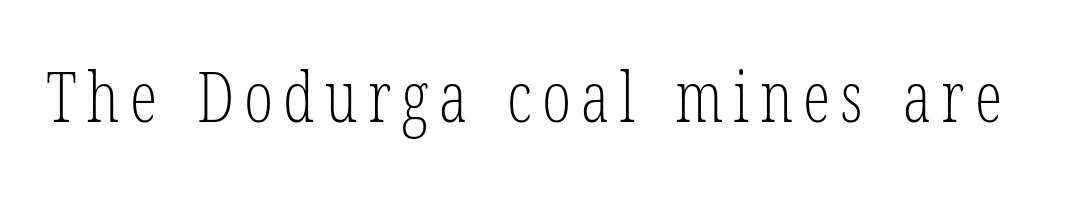
The image shows 69 px light, condensed serif type, upright; set not underlined; low stroke contrast and a medium x-height.
